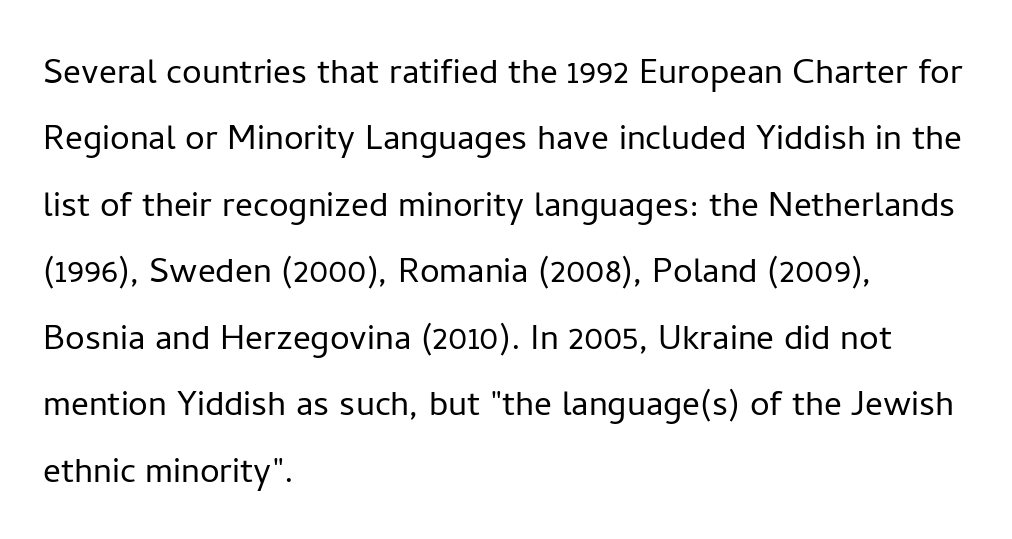
Q: Is the text bold? A: No.
Q: Is the text italic (slanted)? A: No, it is upright.
Q: Is the typeface a serif or a sans-serif typeface? A: Sans-serif.
Q: Is the text underlined? A: No.
Q: How is the paragraph aligned? A: Left-aligned.
Q: Is the spacing between letters normal or unusually wide? A: Normal.
Q: Is the spacing between lines tight, normal or loose? A: Normal.
Q: Width (condensed, normal, or wide)? A: Normal.
Q: Stroke contrast? A: Low.
Q: x-height? A: Medium.
Q: Monospaced? A: No.
